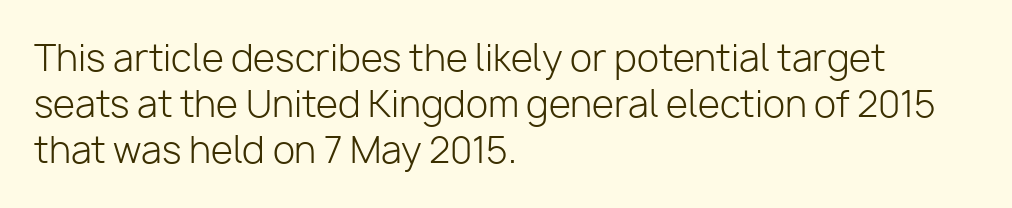
The image shows 36 px light sans-serif type, upright; set left-aligned, normal line spacing (1.28x), normal letter spacing, not underlined; low stroke contrast and a medium x-height.
